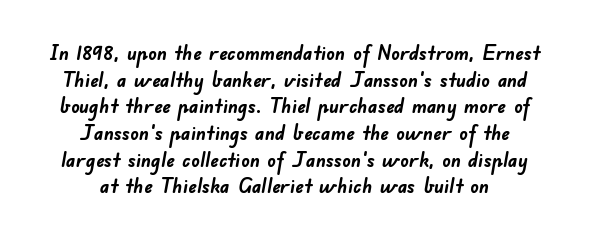
The rag falls on both sides of this text block equally. You could call the tracking neutral — neither tight nor loose. A clean baseline with only descenders dipping below it. Its strokes are broad and dark, the hallmark of bold type. Whoever set this chose a conventional vertical rhythm.
